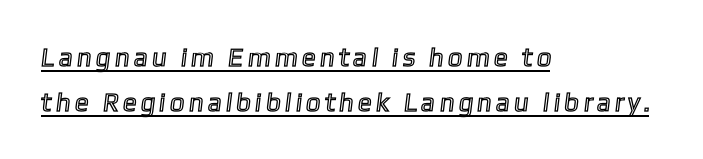
{"underline": "yes", "align": "left", "line_spacing_ratio": 1.74, "letter_spacing": "wide", "letter_spacing_em": 0.23, "glyph_px": 26}
